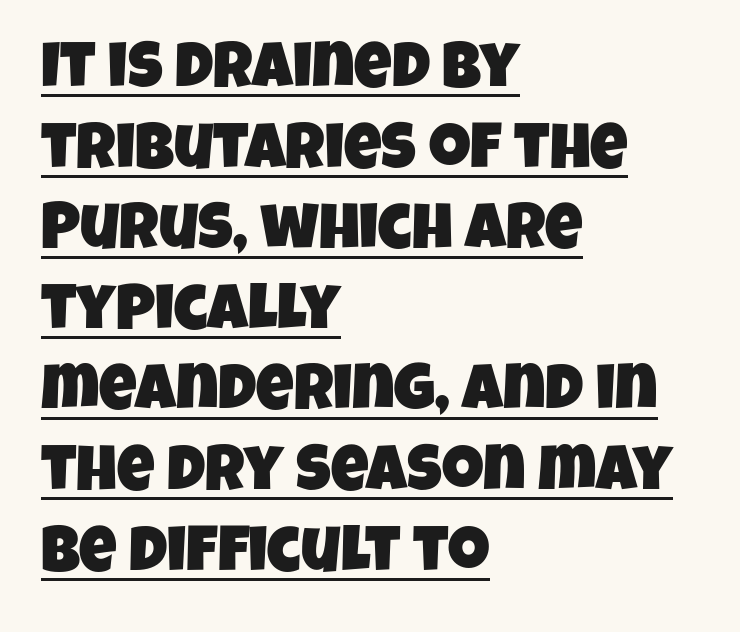
{"serif": "no", "width": "condensed", "stroke_contrast": "low", "x_height": "large", "monospaced": "no", "underline": "yes", "align": "left", "line_spacing_ratio": 1.24, "letter_spacing": "normal", "letter_spacing_em": 0.0, "glyph_px": 65}
